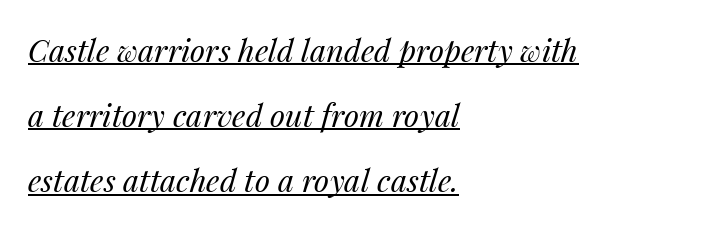
Q: Is the text bold? A: No.
Q: Is the text italic (slanted)? A: Yes, it leans right by about 14 degrees.
Q: Is the text underlined? A: Yes.
Q: How is the paragraph aligned? A: Left-aligned.
Q: Is the spacing between letters normal or unusually wide? A: Normal.
Q: Is the spacing between lines tight, normal or loose? A: Loose.
Q: Width (condensed, normal, or wide)? A: Normal.
Q: Stroke contrast? A: Medium.
Q: x-height? A: Medium.
Q: Monospaced? A: No.
